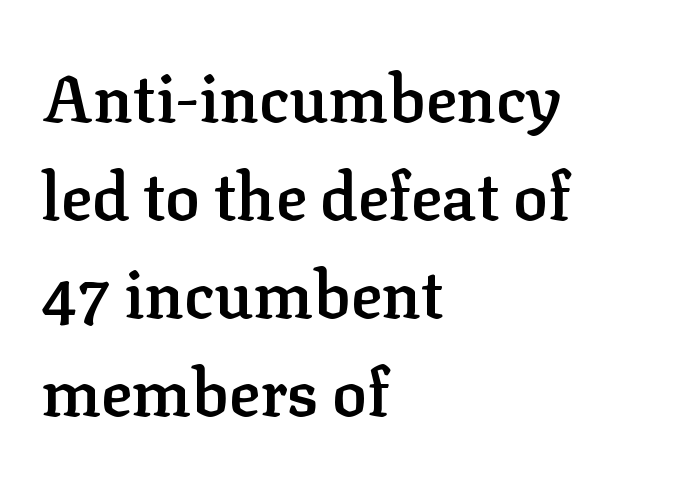
The image shows 65 px semibold serif type, upright; set left-aligned, normal line spacing (1.51x), normal letter spacing, not underlined; low stroke contrast and a medium x-height.
